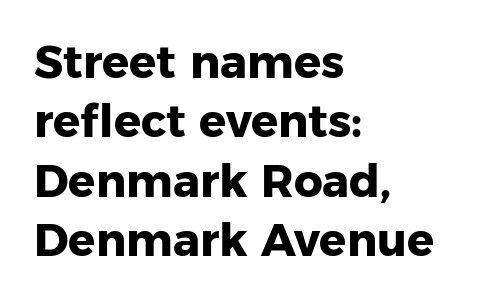
Q: Is the text bold? A: Yes.
Q: Is the text italic (slanted)? A: No, it is upright.
Q: Is the typeface a serif or a sans-serif typeface? A: Sans-serif.
Q: Is the text underlined? A: No.
Q: How is the paragraph aligned? A: Left-aligned.
Q: Is the spacing between letters normal or unusually wide? A: Normal.
Q: Is the spacing between lines tight, normal or loose? A: Normal.
Q: Width (condensed, normal, or wide)? A: Normal.
Q: Stroke contrast? A: Low.
Q: x-height? A: Medium.
Q: Monospaced? A: No.
